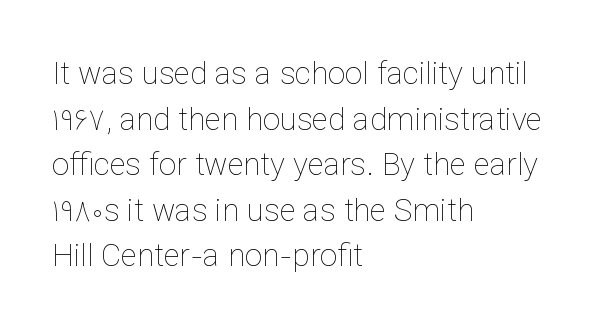
The image shows 31 px thin type, upright; set left-aligned, normal line spacing (1.47x), normal letter spacing, not underlined; low stroke contrast and a medium x-height.
